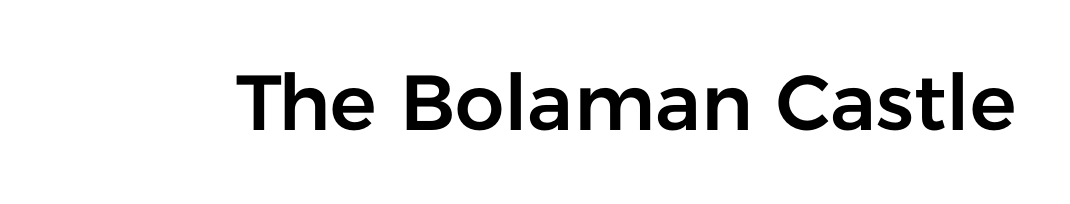
The space directly below the letters is spotless. Serif or sans? Sans — the stroke terminals are bare. The specimen reads as upright at a glance. The letters advance in unequal steps, a hallmark of proportional type. Inter-character spacing is left at the font's built-in metrics.
